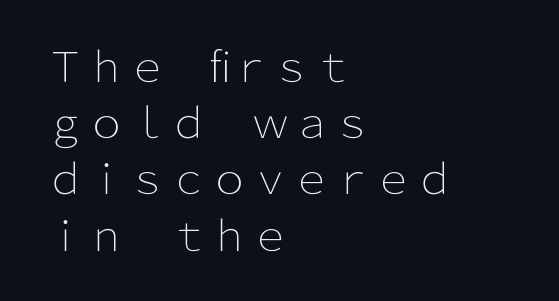
The image shows 41 px light sans-serif type, upright; set left-aligned, normal line spacing (1.37x), normal letter spacing, not underlined; low stroke contrast and a medium x-height.
